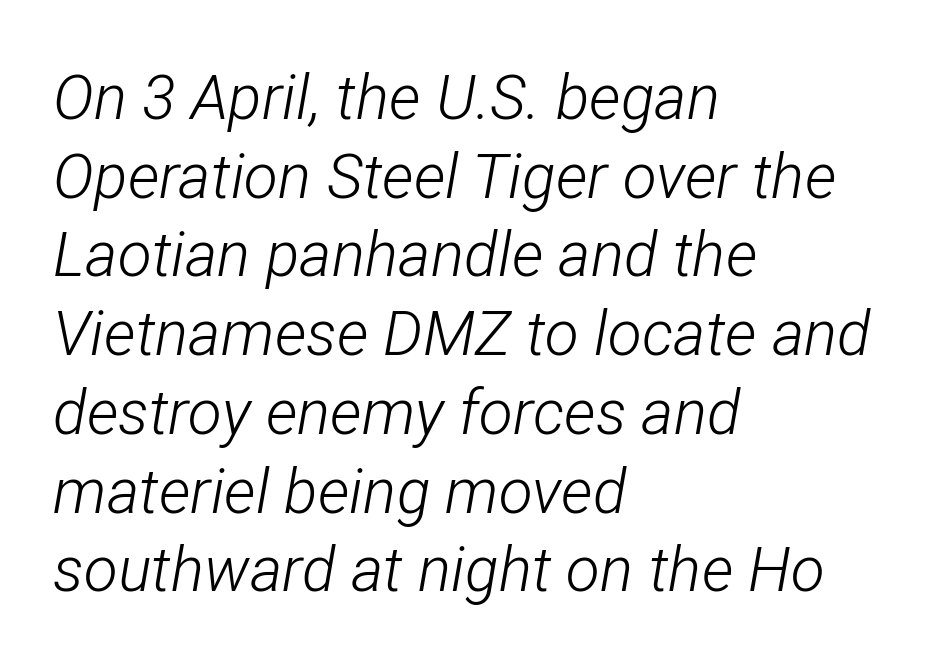
Q: Is the text bold? A: No.
Q: Is the text italic (slanted)? A: Yes, it leans right by about 12 degrees.
Q: Is the text underlined? A: No.
Q: How is the paragraph aligned? A: Left-aligned.
Q: Is the spacing between letters normal or unusually wide? A: Normal.
Q: Is the spacing between lines tight, normal or loose? A: Normal.
Q: Width (condensed, normal, or wide)? A: Condensed.
Q: Stroke contrast? A: Low.
Q: x-height? A: Medium.
Q: Monospaced? A: No.
